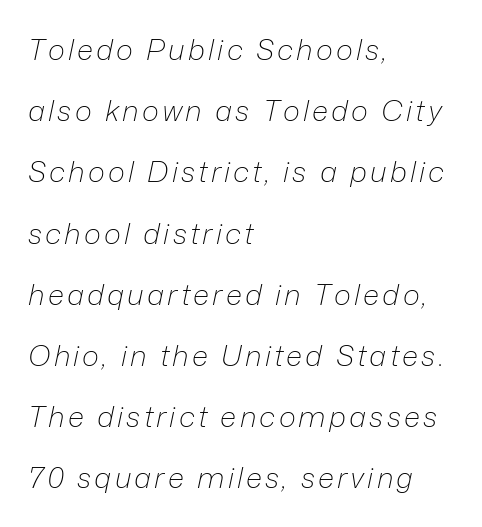
Stems here are at most as thick as an everyday book face. Type without underlining. Quick note: italic. This sample has the flowing, uneven cadence of proportional lettering. One-word summary of the alignment: left.
